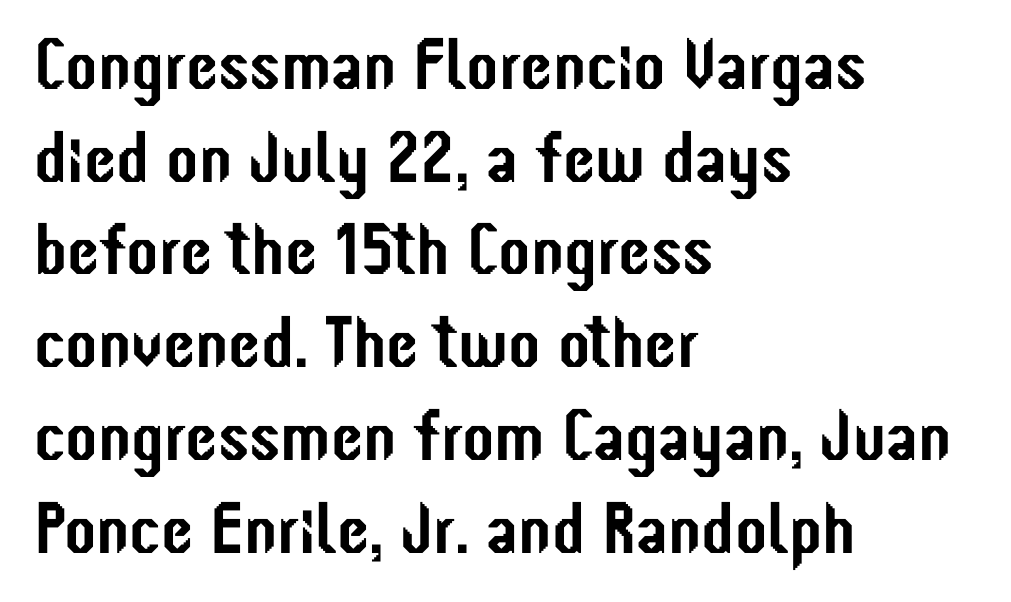
The image shows 73 px condensed sans-serif type, upright; set left-aligned, normal line spacing (1.27x), normal letter spacing, not underlined; low stroke contrast and a medium x-height.
